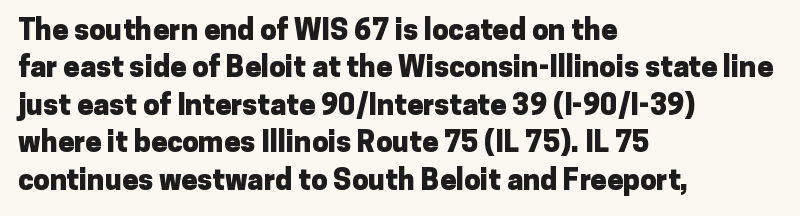
{"serif": "no", "italic": "no", "bold": "yes", "weight": "heavy", "width": "normal", "stroke_contrast": "low", "x_height": "medium", "monospaced": "no", "underline": "no", "align": "left", "line_spacing": "normal", "line_spacing_ratio": 1.29, "letter_spacing": "normal", "letter_spacing_em": 0.0, "glyph_px": 29}
